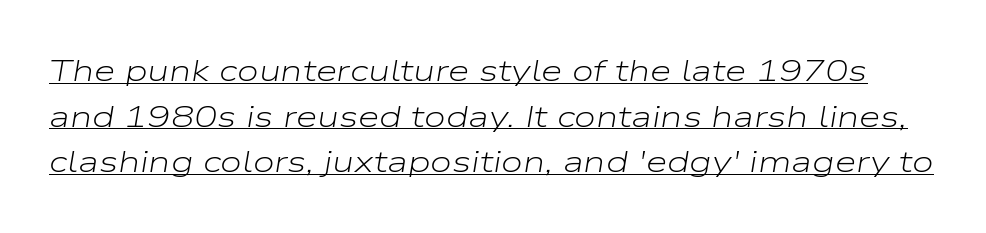
The image shows 31 px light, wide type, italic (leaning right); set normal line spacing (1.47x), normal letter spacing, underlined; low stroke contrast and a medium x-height.
